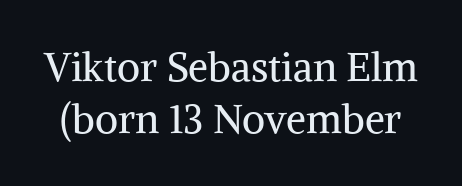
The image shows 40 px regular-weight serif type, upright; set normal line spacing (1.31x), normal letter spacing, not underlined; medium stroke contrast and a medium x-height.
